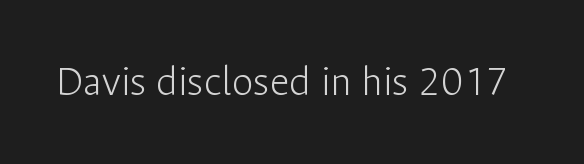
Q: Is the text bold? A: No.
Q: Is the text italic (slanted)? A: No, it is upright.
Q: Is the typeface a serif or a sans-serif typeface? A: Sans-serif.
Q: Is the text underlined? A: No.
Q: Is the spacing between letters normal or unusually wide? A: Normal.
Q: Width (condensed, normal, or wide)? A: Normal.
Q: Stroke contrast? A: Low.
Q: x-height? A: Medium.
Q: Monospaced? A: No.
